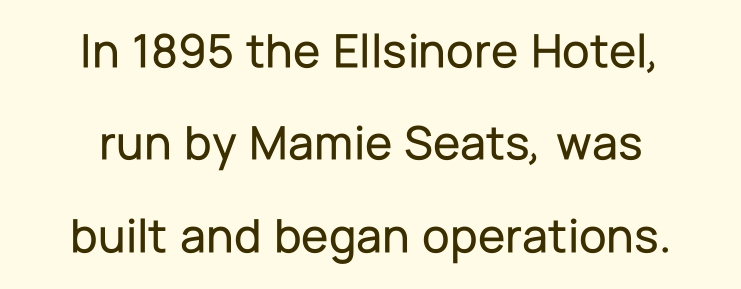
The image shows 50 px sans-serif type, upright; set centered, line spacing 1.85x, normal letter spacing, not underlined; low stroke contrast and a medium x-height.
